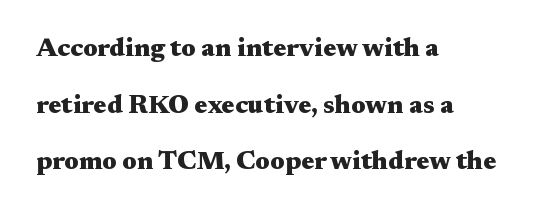
{"italic": "no", "bold": "yes", "underline": "no", "align": "left", "line_spacing": "loose", "line_spacing_ratio": 2.18, "letter_spacing": "normal", "letter_spacing_em": 0.0, "glyph_px": 26}
